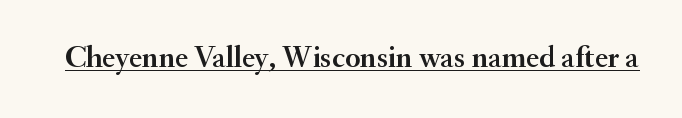
{"serif": "yes", "italic": "no", "width": "normal", "stroke_contrast": "medium", "x_height": "small", "monospaced": "no", "underline": "yes", "letter_spacing": "normal", "letter_spacing_em": 0.0, "glyph_px": 31}
